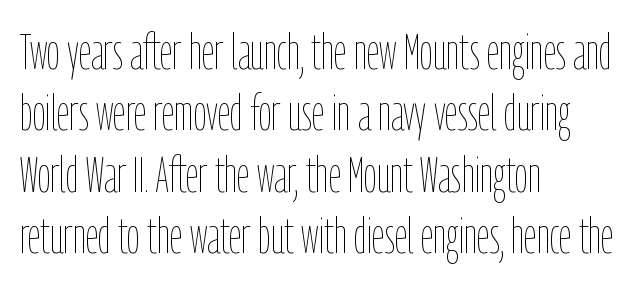
Proportional: the letters do not fall into vertical columns. Is there any slant? The stems are plumb. Think standard paragraph weight, or any step lighter than that. The horizontal fit of the characters is conventional and even.
